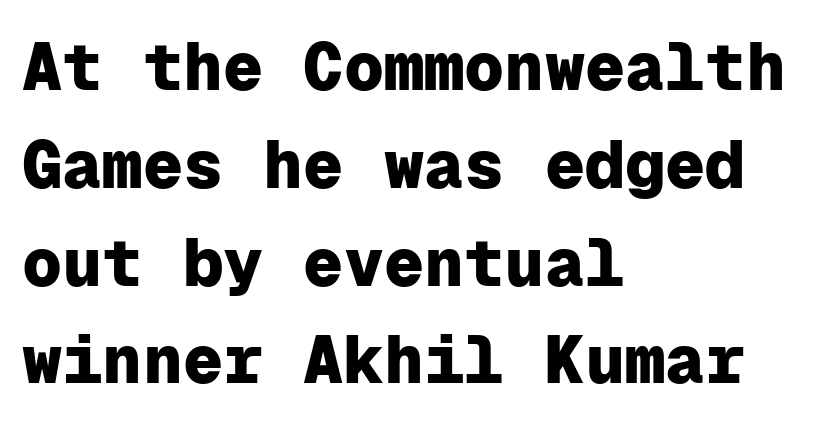
I'd call this a sans setting — the letters go barefoot. Look at the stroke-to-counter ratio: heavy, a bold. Decoration check: the copy has no underline. Every character here occupies the same horizontal width, giving the sample a typewriter-like rhythm.
